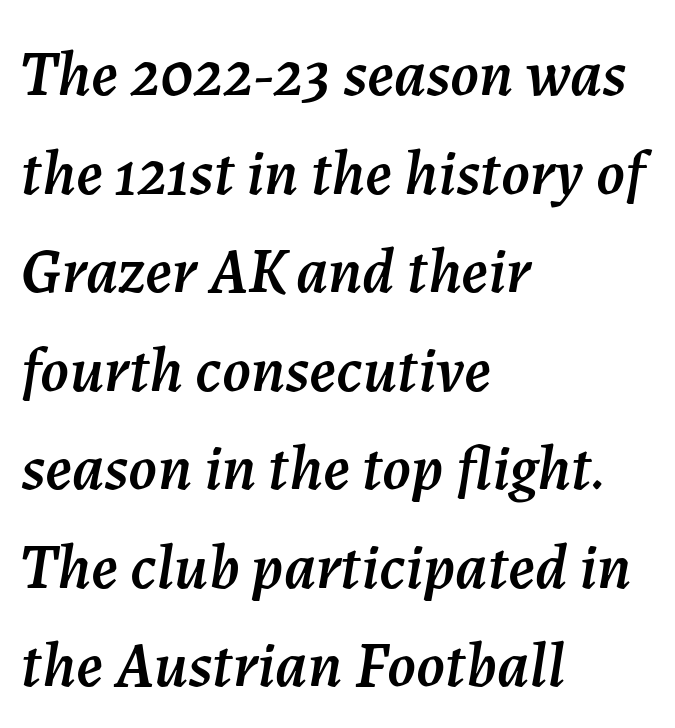
Q: Is the text italic (slanted)? A: Yes, it leans right by about 7 degrees.
Q: Is the text underlined? A: No.
Q: How is the paragraph aligned? A: Left-aligned.
Q: Is the spacing between letters normal or unusually wide? A: Normal.
Q: Is the spacing between lines tight, normal or loose? A: Normal.
Q: Width (condensed, normal, or wide)? A: Normal.
Q: Stroke contrast? A: Medium.
Q: x-height? A: Medium.
Q: Monospaced? A: No.
